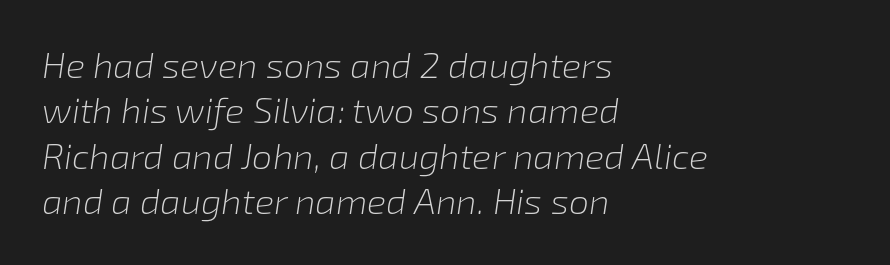
Q: Is the text bold? A: No.
Q: Is the text italic (slanted)? A: Yes, it leans right by about 8 degrees.
Q: Is the text underlined? A: No.
Q: How is the paragraph aligned? A: Left-aligned.
Q: Is the spacing between letters normal or unusually wide? A: Normal.
Q: Is the spacing between lines tight, normal or loose? A: Normal.
Q: Width (condensed, normal, or wide)? A: Normal.
Q: Stroke contrast? A: Low.
Q: x-height? A: Medium.
Q: Monospaced? A: No.
